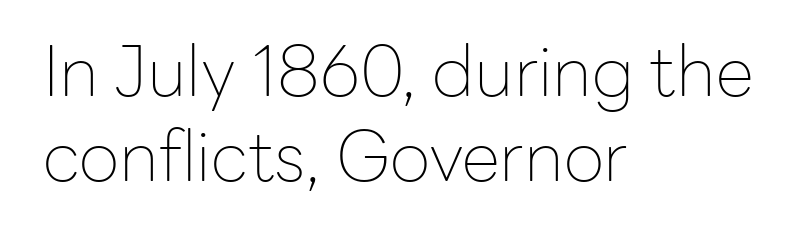
Q: Is the text bold? A: No.
Q: Is the text italic (slanted)? A: No, it is upright.
Q: Is the typeface a serif or a sans-serif typeface? A: Sans-serif.
Q: Is the text underlined? A: No.
Q: How is the paragraph aligned? A: Left-aligned.
Q: Is the spacing between letters normal or unusually wide? A: Normal.
Q: Width (condensed, normal, or wide)? A: Normal.
Q: Stroke contrast? A: Low.
Q: x-height? A: Medium.
Q: Monospaced? A: No.
